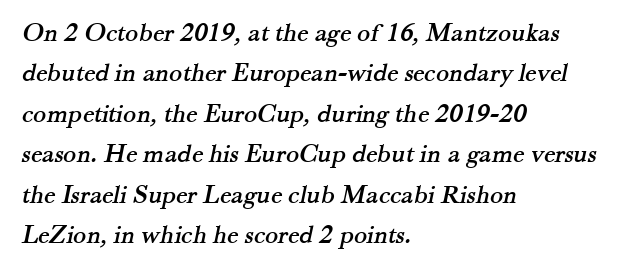
This rendering features lettering with no underline. Successive baselines arrive at the customary interval. Leftover space on each line is placed entirely after the last word. The passage shown has conventional tracking throughout.
